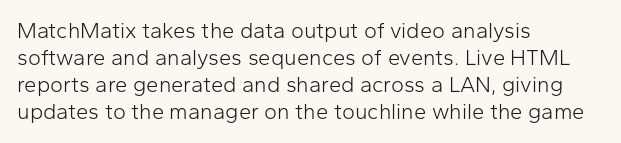
Beneath every word, the page is bare. The lettering holds an erect, upright posture throughout. Caption: face not bold, strokes unweighted. The gaps between neighbouring characters are ordinary and unremarkable.
